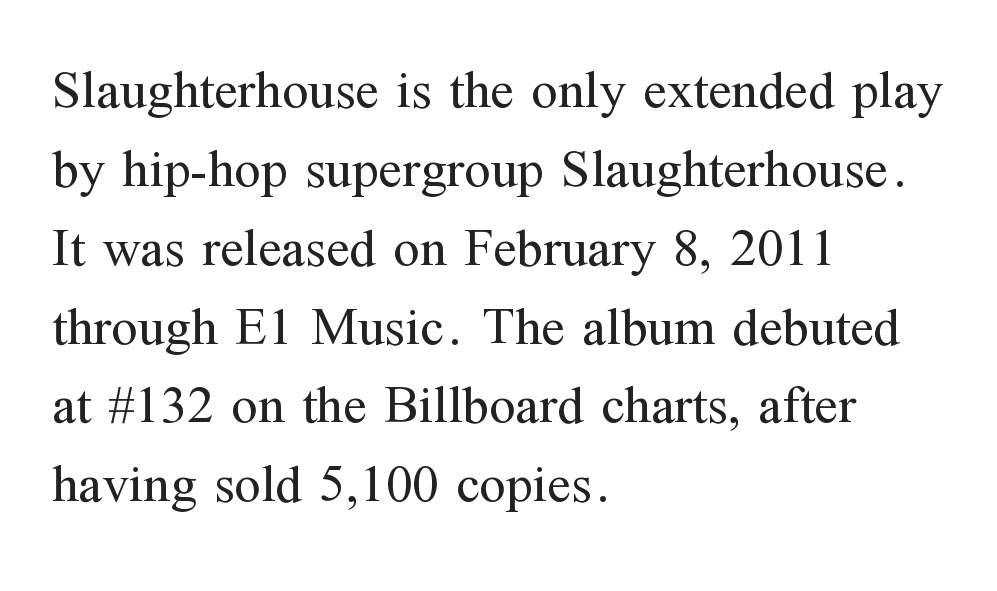
In terms of posture, this sample is upright. A typesetter would call this proportional, since set widths differ per character. Successive baselines arrive at the customary interval. Glance below the letters and you will spot only blank space.
